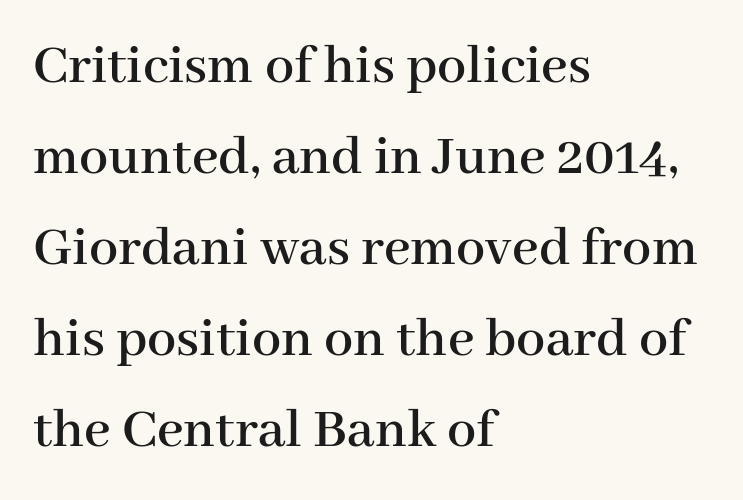
The image shows 58 px serif type, upright; set left-aligned, normal line spacing (1.57x), normal letter spacing, not underlined; high stroke contrast and a medium x-height.
